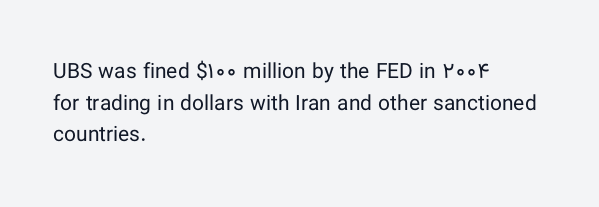
The image shows 21 px text type, upright; set left-aligned, normal line spacing (1.51x), normal letter spacing, not underlined.
